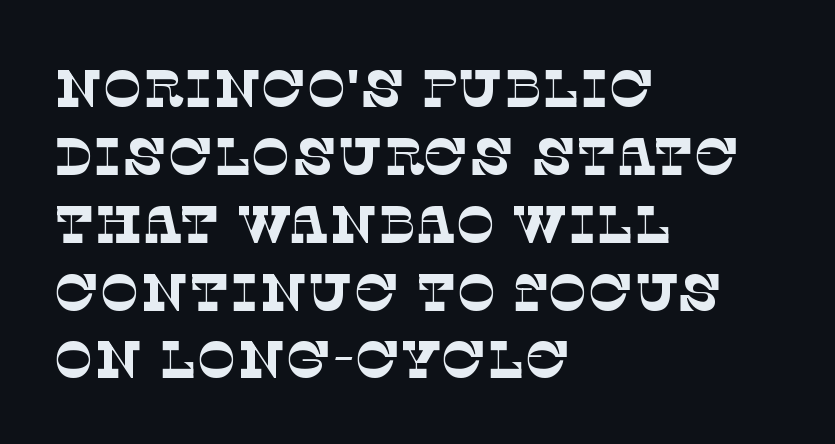
Descenders hang freely into open space. Classification — serif. The font sits on the lighter half of the weight spectrum, regular included. Here the glyphs are tracked normally, forming tight word shapes. Each new line begins a customary step beneath the previous one.
